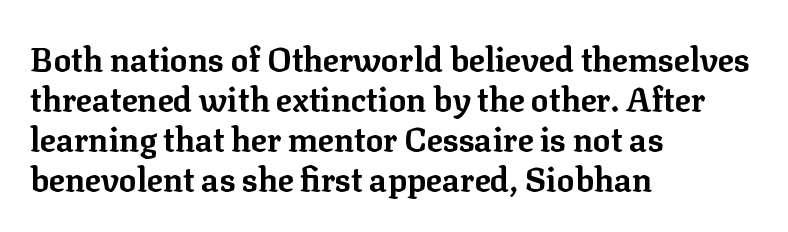
{"serif": "yes", "italic": "no", "bold": "yes", "weight": "bold", "width": "normal", "stroke_contrast": "low", "x_height": "medium", "monospaced": "no", "underline": "no", "align": "left", "line_spacing_ratio": 1.21, "letter_spacing": "normal", "letter_spacing_em": 0.0, "glyph_px": 33}
